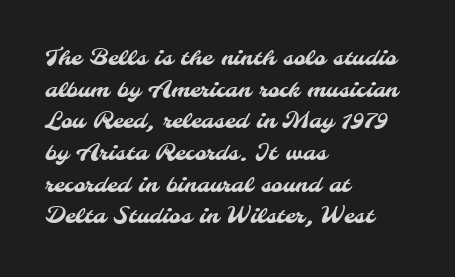
Q: Is the text underlined? A: No.
Q: How is the paragraph aligned? A: Left-aligned.
Q: Is the spacing between letters normal or unusually wide? A: Normal.
Q: Is the spacing between lines tight, normal or loose? A: Normal.
